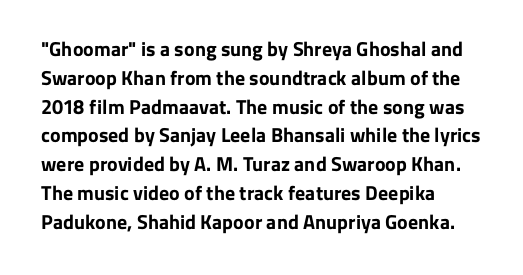
Q: Is the text bold? A: Yes.
Q: Is the text italic (slanted)? A: No, it is upright.
Q: Is the text underlined? A: No.
Q: How is the paragraph aligned? A: Left-aligned.
Q: Is the spacing between letters normal or unusually wide? A: Normal.
Q: Is the spacing between lines tight, normal or loose? A: Normal.
